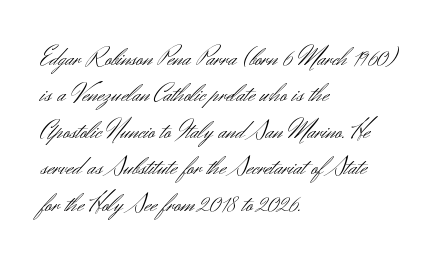
Reading down the column, the eye jumps a familiar distance to each next line. The typesetting does not lean heavy: it is not bold. Horizontal alignment here is leftward, the default for most running prose. The space directly below the letters is spotless. Glyph-to-glyph distance matches everyday printed text.
